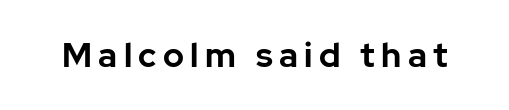
The font is running at its bold setting. This is the regular roman posture of the typeface. Is this a fixed-width face? No — the glyphs have proportional, varying widths. To sum up the face: it is a sans, with no serifs. Descenders hang freely into open space.
